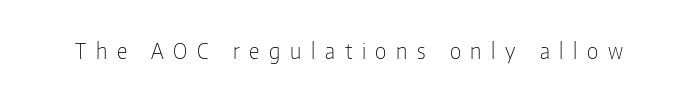
Each row of text sits above clean, open space. Upright lettering throughout. Characters follow at a spacing far wider than the type designer built in. The letters look calm and open, with moderate or lighter stems.
